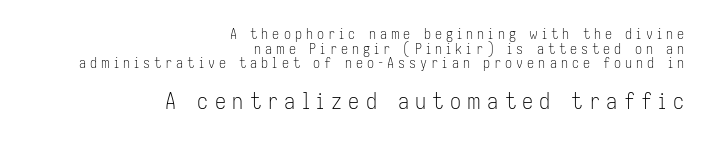
The image shows 22 px text type, upright; set right-aligned, tight line spacing (1.05x), unusually wide letter spacing (+0.29 em), not underlined; the second (bottom) block is 1.57x larger.
